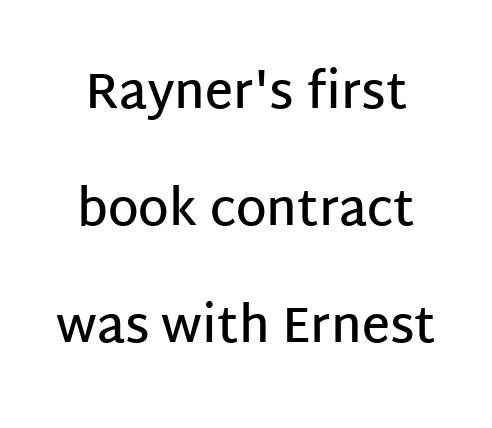
Q: Is the text bold? A: Semi-bold.
Q: Is the text italic (slanted)? A: No, it is upright.
Q: Is the typeface a serif or a sans-serif typeface? A: Sans-serif.
Q: Is the text underlined? A: No.
Q: Is the spacing between letters normal or unusually wide? A: Normal.
Q: Is the spacing between lines tight, normal or loose? A: Loose.
Q: Width (condensed, normal, or wide)? A: Normal.
Q: Stroke contrast? A: Low.
Q: x-height? A: Large.
Q: Monospaced? A: No.
